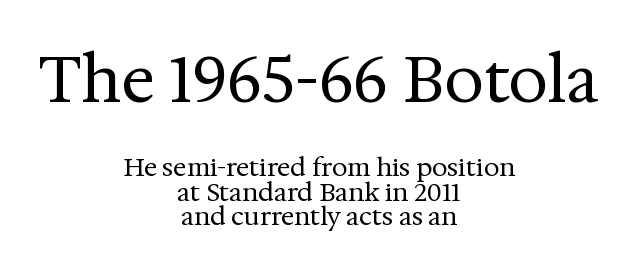
The image shows 63 px regular-weight serif type, upright; set centered, tight line spacing (0.99x), normal letter spacing, not underlined; the first (top) block is 2.52x larger; medium stroke contrast and a medium x-height.
